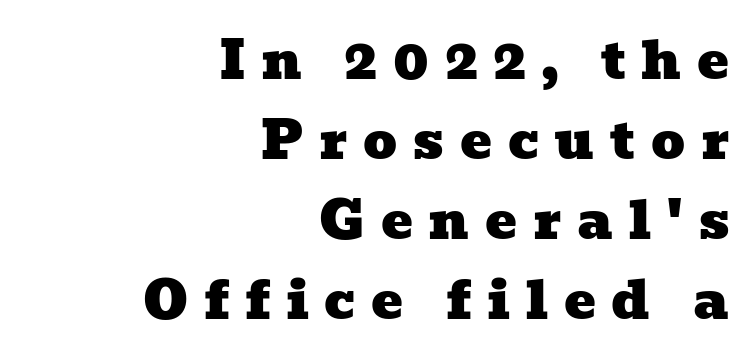
{"serif": "yes", "width": "wide", "stroke_contrast": "low", "x_height": "medium", "monospaced": "no", "underline": "no", "align": "right", "line_spacing": "normal", "line_spacing_ratio": 1.51, "letter_spacing": "wide", "letter_spacing_em": 0.3, "glyph_px": 53}
